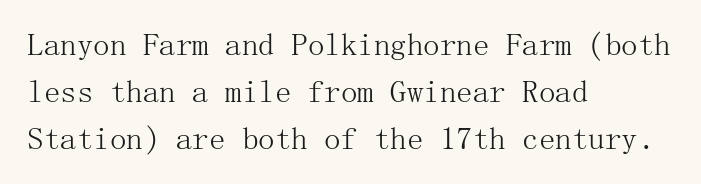
The image shows 33 px light serif type, upright; set left-aligned, normal line spacing (1.42x), normal letter spacing, not underlined; medium stroke contrast and a medium x-height.
